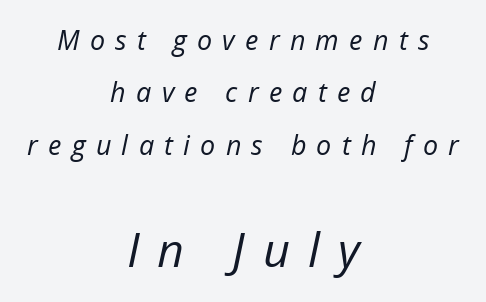
Every character sits at an angle, as italics do. Words float on clear page, feet unadorned. Think standard paragraph weight, or any step lighter than that. Compared with a flush-left layout, this one balances lines on the center instead.
